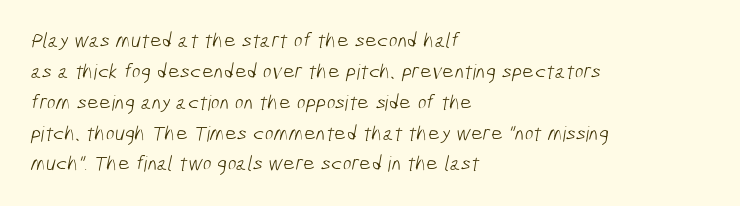
The face used here is rendered with its standard letterfit. The typesetter chose a ragged-right arrangement here. Quick note: interline space is typical. Letters rest on an invisible, unmarked baseline. The face looks like a standard text weight, possibly lighter.
